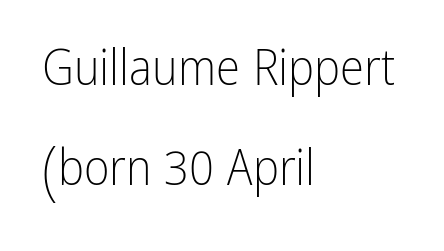
On a weight scale, this lands at 450 or below. The rendering anchors every line to the left-hand side. The passage shown stacks its lines with a broad gap. The gaps between neighbouring characters are ordinary and unremarkable. Letters rest on an invisible, unmarked baseline.
